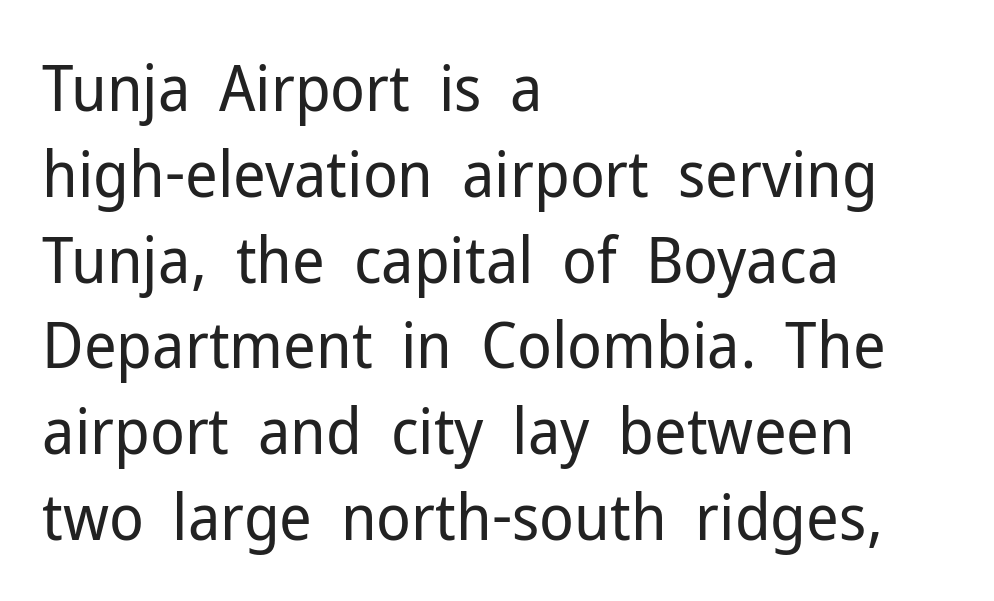
{"serif": "no", "italic": "no", "bold": "no", "weight": "regular", "width": "normal", "stroke_contrast": "low", "x_height": "medium", "monospaced": "no", "underline": "no", "align": "left", "line_spacing": "normal", "line_spacing_ratio": 1.34, "letter_spacing": "normal", "letter_spacing_em": 0.0, "glyph_px": 64}
